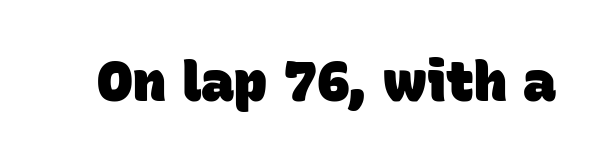
Q: Is the text bold? A: Yes.
Q: Is the typeface a serif or a sans-serif typeface? A: Sans-serif.
Q: Is the text underlined? A: No.
Q: Is the spacing between letters normal or unusually wide? A: Normal.
Q: Width (condensed, normal, or wide)? A: Normal.
Q: Stroke contrast? A: Low.
Q: x-height? A: Large.
Q: Monospaced? A: No.
